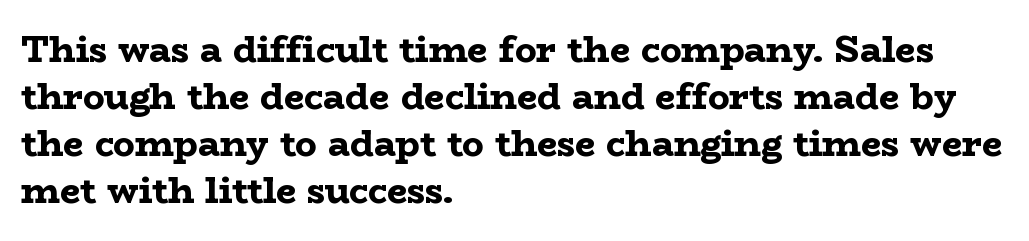
The image shows 36 px bold, wide serif type, upright; set left-aligned, normal line spacing (1.31x), normal letter spacing, not underlined; low stroke contrast and a medium x-height.
